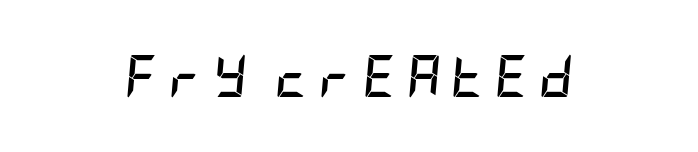
Q: Is the text bold? A: Yes.
Q: Is the text italic (slanted)? A: Yes, it leans right by about 5 degrees.
Q: Is the text underlined? A: No.
Q: Is the spacing between letters normal or unusually wide? A: Unusually wide.
Q: Width (condensed, normal, or wide)? A: Condensed.
Q: Stroke contrast? A: Low.
Q: x-height? A: Large.
